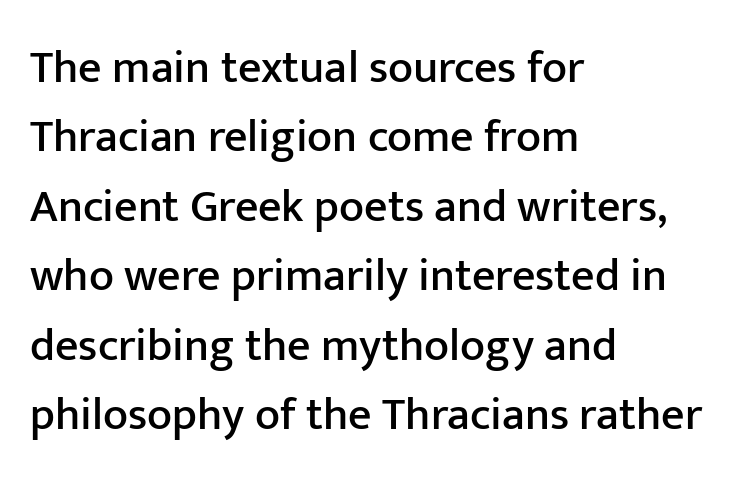
Q: Is the text italic (slanted)? A: No, it is upright.
Q: Is the typeface a serif or a sans-serif typeface? A: Sans-serif.
Q: Is the text underlined? A: No.
Q: How is the paragraph aligned? A: Left-aligned.
Q: Is the spacing between letters normal or unusually wide? A: Normal.
Q: Is the spacing between lines tight, normal or loose? A: Normal.
Q: Width (condensed, normal, or wide)? A: Normal.
Q: Stroke contrast? A: Low.
Q: x-height? A: Medium.
Q: Monospaced? A: No.
